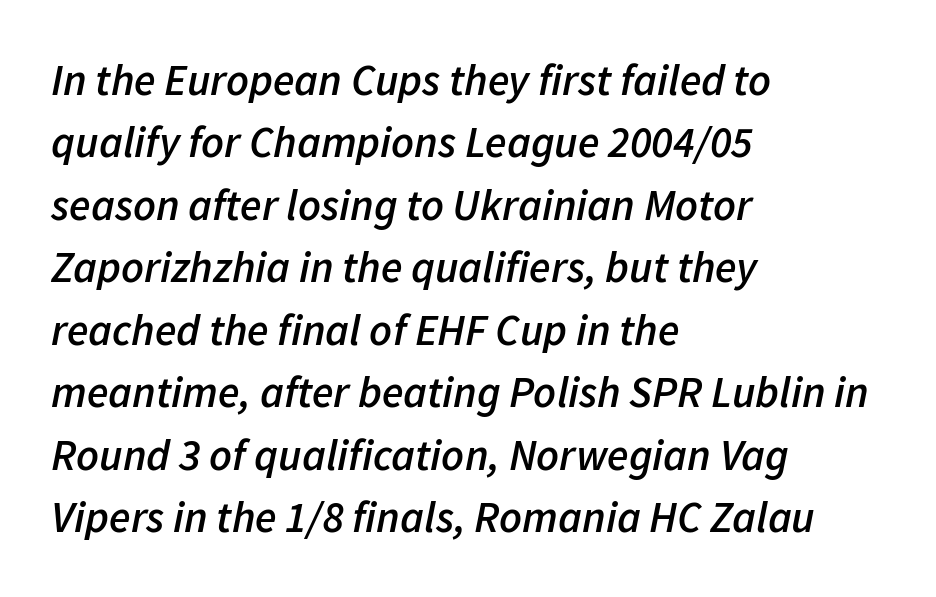
{"italic": "yes", "lean": "right", "slant_degrees": 11, "bold": "semi", "weight": "semibold", "width": "normal", "stroke_contrast": "low", "x_height": "medium", "monospaced": "no", "underline": "no", "align": "left", "line_spacing": "normal", "line_spacing_ratio": 1.42, "letter_spacing": "normal", "letter_spacing_em": 0.0, "glyph_px": 44}
